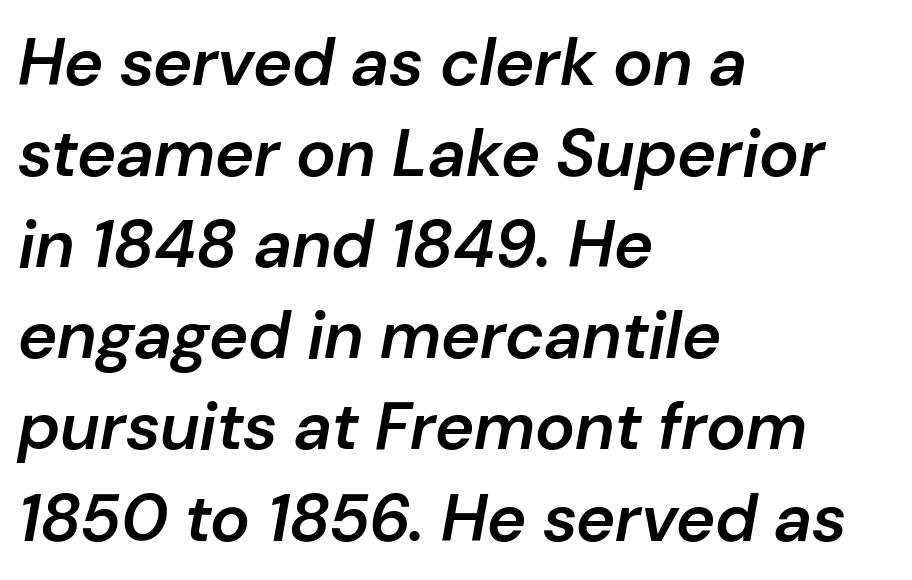
Q: Is the text bold? A: Semi-bold.
Q: Is the text italic (slanted)? A: Yes, it leans right by about 10 degrees.
Q: Is the text underlined? A: No.
Q: How is the paragraph aligned? A: Left-aligned.
Q: Is the spacing between letters normal or unusually wide? A: Normal.
Q: Is the spacing between lines tight, normal or loose? A: Normal.
Q: Width (condensed, normal, or wide)? A: Normal.
Q: Stroke contrast? A: Low.
Q: x-height? A: Medium.
Q: Monospaced? A: No.
